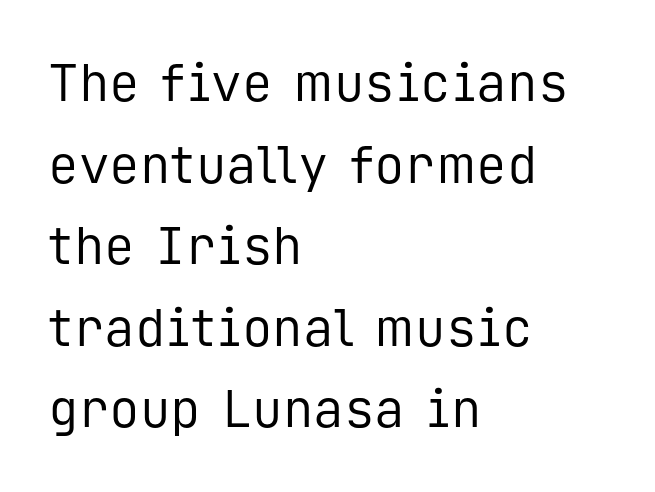
Each new line begins a customary step beneath the previous one. Posture: upright roman. This rendering features lettering with no underline. The passage shown is typeset with a sans-serif family. These lines are set flush left with a ragged right edge.
